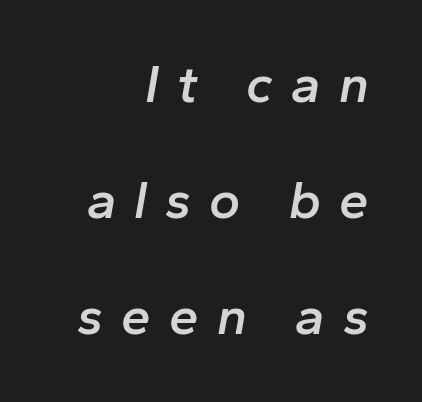
{"italic": "yes", "lean": "right", "slant_degrees": 10, "bold": "semi", "weight": "semibold", "width": "normal", "stroke_contrast": "low", "x_height": "medium", "monospaced": "no", "underline": "no", "align": "right", "line_spacing": "loose", "line_spacing_ratio": 2.19, "letter_spacing": "wide", "letter_spacing_em": 0.34, "glyph_px": 53}
